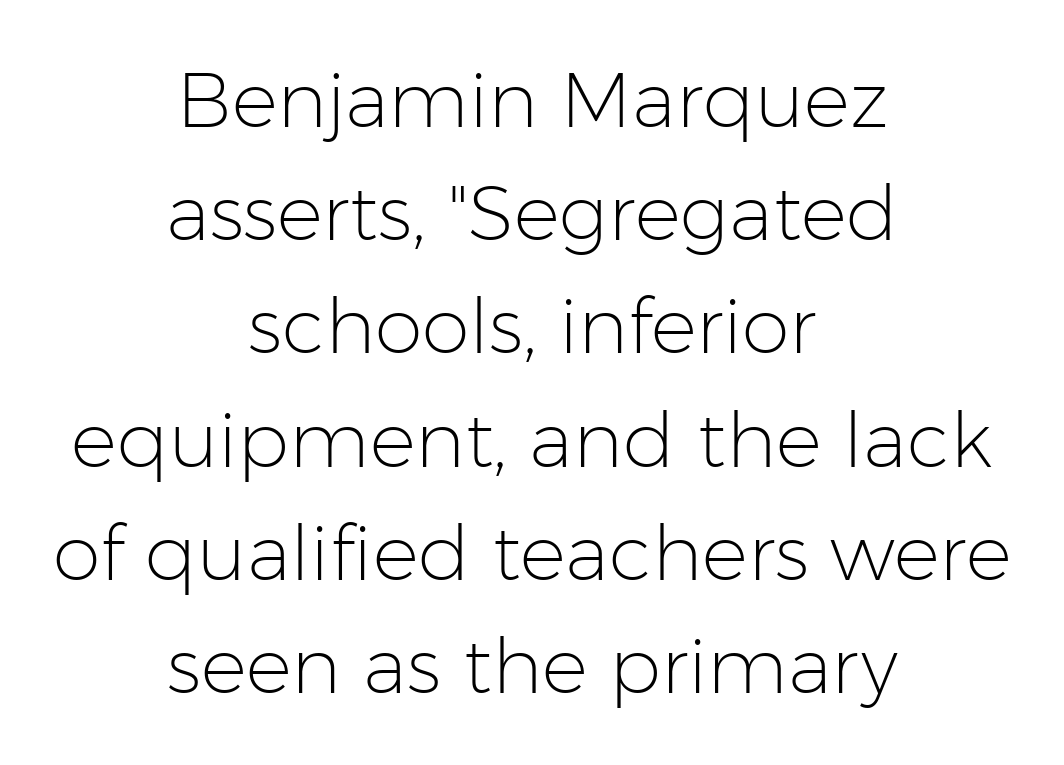
The space between consecutive lines is moderate. Clear beneath every line of the passage. The characters are drawn with everyday or finer stroke widths. The text was rendered using a sans face with plain stroke endings.
